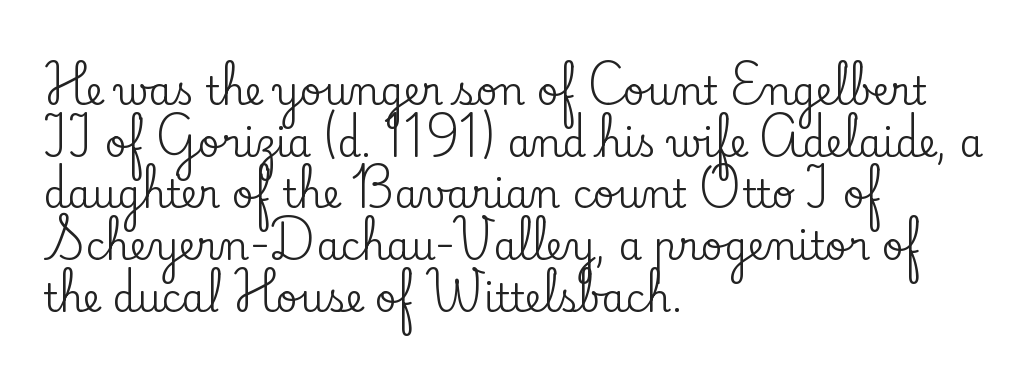
Q: Is the text italic (slanted)? A: No, it is upright.
Q: Is the typeface a serif or a sans-serif typeface? A: Serif.
Q: Is the text underlined? A: No.
Q: How is the paragraph aligned? A: Left-aligned.
Q: Is the spacing between letters normal or unusually wide? A: Normal.
Q: Is the spacing between lines tight, normal or loose? A: Normal.
Q: Width (condensed, normal, or wide)? A: Normal.
Q: Stroke contrast? A: Low.
Q: x-height? A: Small.
Q: Monospaced? A: No.
